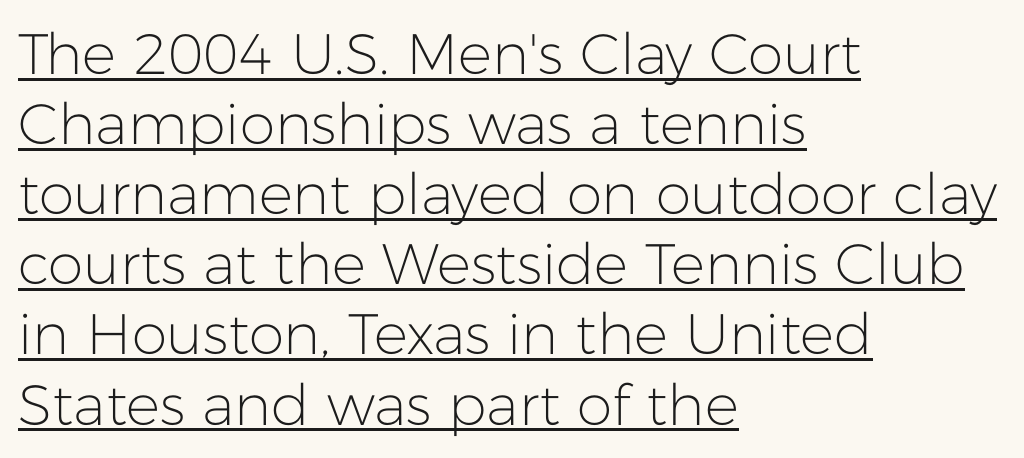
Honestly, the underline is the first thing you notice here. How are the letters spaced? Ordinarily, with no added tracking. No italicization has been applied; the sample stays upright. Note the varied advance widths — an 'i' is clearly narrower than an 'm'.
